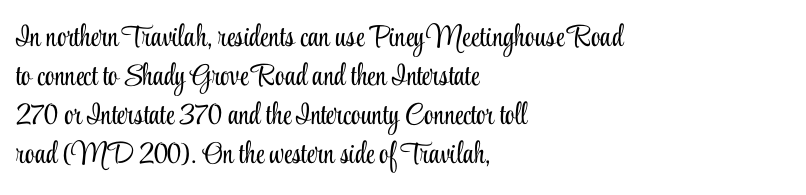
Q: Is the text bold? A: No.
Q: Is the text italic (slanted)? A: Yes.
Q: Is the typeface a serif or a sans-serif typeface? A: Serif.
Q: Is the text underlined? A: No.
Q: How is the paragraph aligned? A: Left-aligned.
Q: Is the spacing between letters normal or unusually wide? A: Normal.
Q: Is the spacing between lines tight, normal or loose? A: Normal.
Q: Width (condensed, normal, or wide)? A: Condensed.
Q: Stroke contrast? A: Low.
Q: x-height? A: Small.
Q: Monospaced? A: No.
